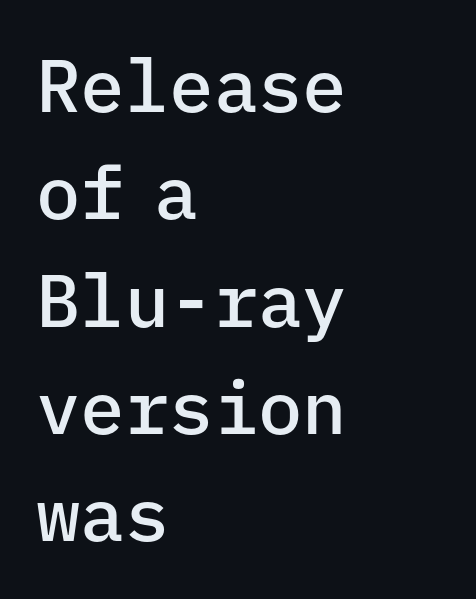
The image shows 74 px semibold sans-serif type, upright, monospaced; set left-aligned, normal line spacing (1.45x), normal letter spacing, not underlined; low stroke contrast and a medium x-height.
